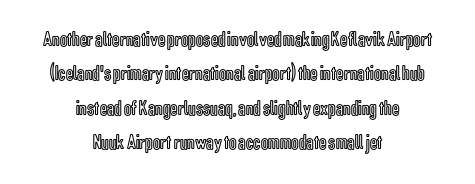
{"italic": "no", "underline": "no", "align": "center", "line_spacing": "normal", "line_spacing_ratio": 1.64, "letter_spacing": "normal", "letter_spacing_em": 0.0, "glyph_px": 21}
